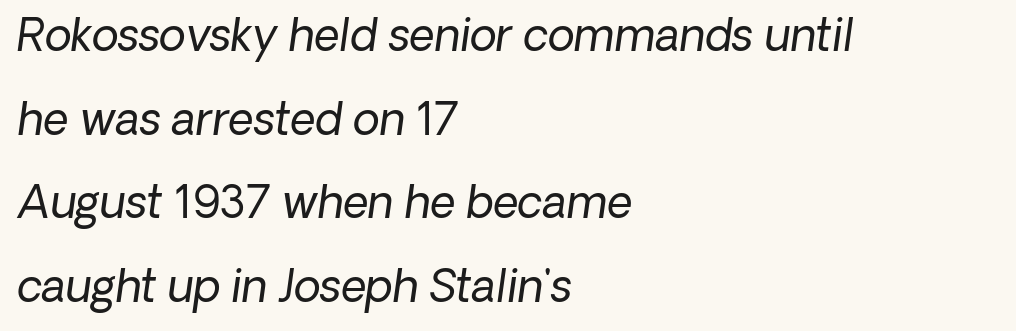
A light-to-regular cut is what we see here. The glyphs are unaccompanied by any horizontal stroke below them. These lines stack with their left ends in a neat column. Rows of type keep a wide berth in the vertical direction. Serifs: no, the terminals of the letterforms are clean. Note the varied advance widths — an 'i' is clearly narrower than an 'm'.
